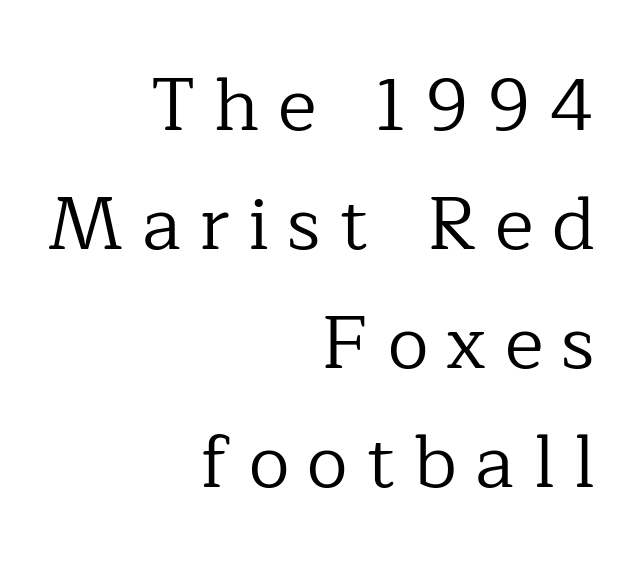
The image shows 74 px regular-weight serif type, upright; set right-aligned, normal line spacing (1.61x), unusually wide letter spacing (+0.25 em), not underlined; low stroke contrast and a medium x-height.
